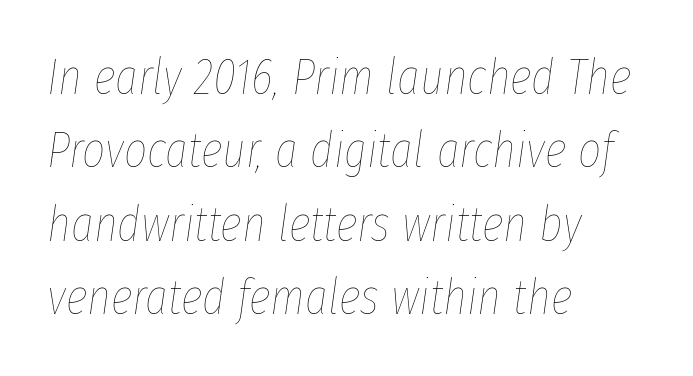
{"italic": "yes", "lean": "right", "slant_degrees": 8, "bold": "no", "weight": "thin", "width": "condensed", "stroke_contrast": "low", "x_height": "medium", "monospaced": "no", "underline": "no", "align": "left", "line_spacing": "normal", "line_spacing_ratio": 1.47, "letter_spacing": "normal", "letter_spacing_em": 0.0, "glyph_px": 50}
